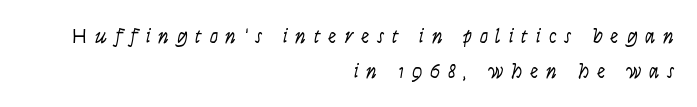
The image shows 21 px text type, italic (leaning right); set right-aligned, normal line spacing (1.65x), unusually wide letter spacing (+0.37 em), not underlined.
